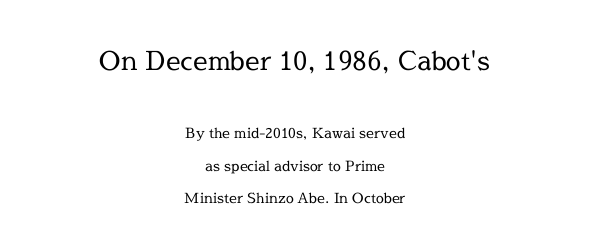
Q: Is the text bold? A: No.
Q: Is the text italic (slanted)? A: No, it is upright.
Q: Is the text underlined? A: No.
Q: How is the paragraph aligned? A: Centered.
Q: Is the spacing between letters normal or unusually wide? A: Normal.
Q: Is the spacing between lines tight, normal or loose? A: Loose.
Q: Which block of text is set in a larger size, the first (top) or the second (bottom)? A: The first (top) one.
